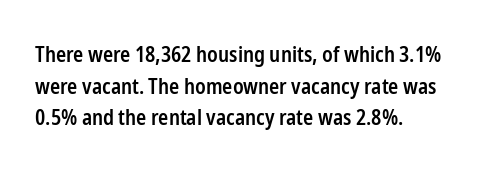
Q: Is the text bold? A: Semi-bold.
Q: Is the text italic (slanted)? A: No, it is upright.
Q: Is the text underlined? A: No.
Q: How is the paragraph aligned? A: Left-aligned.
Q: Is the spacing between letters normal or unusually wide? A: Normal.
Q: Is the spacing between lines tight, normal or loose? A: Normal.
